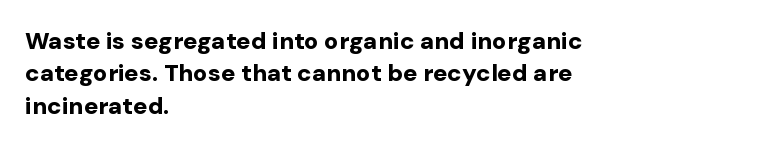
{"italic": "no", "bold": "yes", "underline": "no", "align": "left", "line_spacing": "normal", "line_spacing_ratio": 1.35, "letter_spacing": "normal", "letter_spacing_em": 0.0, "glyph_px": 24}
